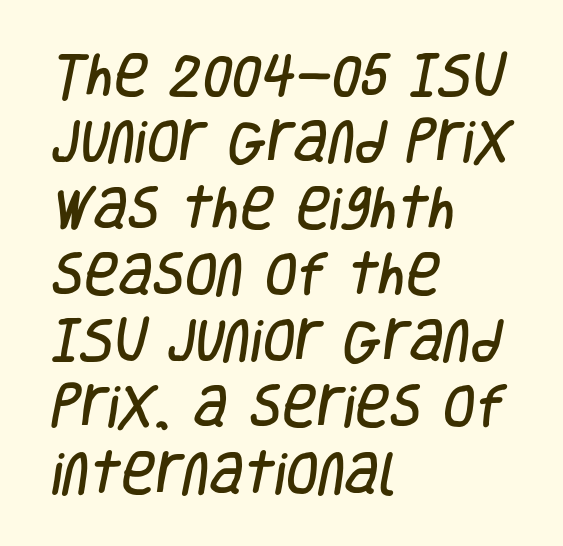
Q: Is the typeface a serif or a sans-serif typeface? A: Sans-serif.
Q: Is the text underlined? A: No.
Q: How is the paragraph aligned? A: Left-aligned.
Q: Is the spacing between letters normal or unusually wide? A: Normal.
Q: Is the spacing between lines tight, normal or loose? A: Normal.
Q: Width (condensed, normal, or wide)? A: Condensed.
Q: Stroke contrast? A: Low.
Q: x-height? A: Large.
Q: Monospaced? A: No.
